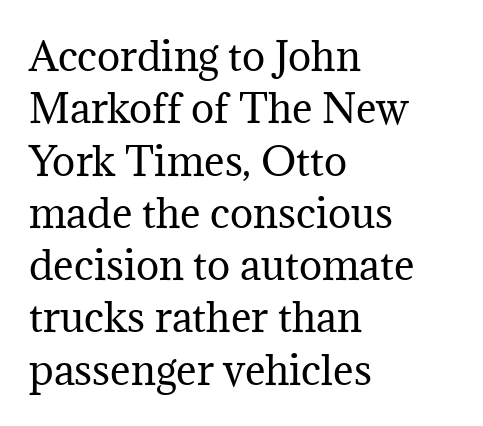
{"serif": "yes", "italic": "no", "bold": "no", "weight": "regular", "width": "normal", "stroke_contrast": "medium", "x_height": "medium", "monospaced": "no", "underline": "no", "align": "left", "line_spacing": "normal", "line_spacing_ratio": 1.34, "letter_spacing": "normal", "letter_spacing_em": 0.0, "glyph_px": 39}
